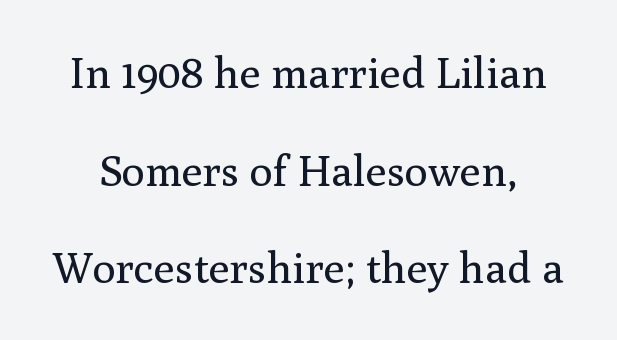
{"serif": "yes", "italic": "no", "bold": "no", "weight": "regular", "width": "normal", "stroke_contrast": "medium", "x_height": "medium", "monospaced": "no", "underline": "no", "line_spacing": "loose", "line_spacing_ratio": 2.27, "letter_spacing": "normal", "letter_spacing_em": 0.0, "glyph_px": 43}
